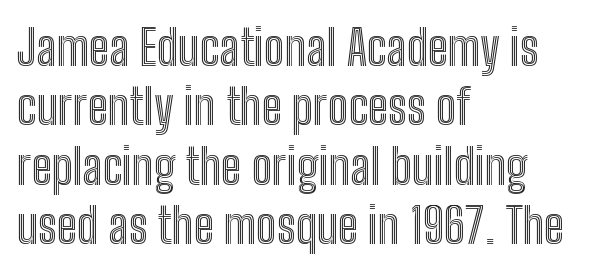
Q: Is the text italic (slanted)? A: No, it is upright.
Q: Is the text underlined? A: No.
Q: How is the paragraph aligned? A: Left-aligned.
Q: Is the spacing between letters normal or unusually wide? A: Normal.
Q: Width (condensed, normal, or wide)? A: Condensed.
Q: x-height? A: Medium.
Q: Monospaced? A: No.
